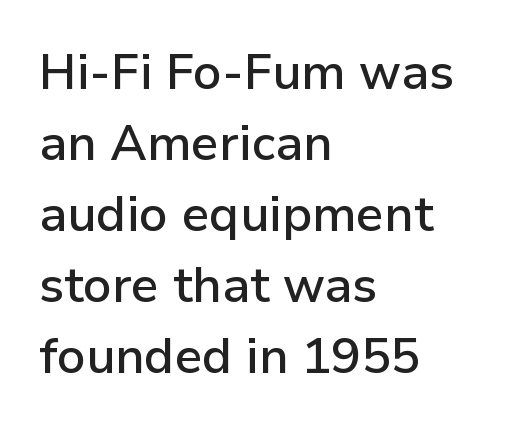
Q: Is the text bold? A: Semi-bold.
Q: Is the text italic (slanted)? A: No, it is upright.
Q: Is the typeface a serif or a sans-serif typeface? A: Sans-serif.
Q: Is the text underlined? A: No.
Q: How is the paragraph aligned? A: Left-aligned.
Q: Is the spacing between letters normal or unusually wide? A: Normal.
Q: Is the spacing between lines tight, normal or loose? A: Normal.
Q: Width (condensed, normal, or wide)? A: Normal.
Q: Stroke contrast? A: Low.
Q: x-height? A: Medium.
Q: Monospaced? A: No.
